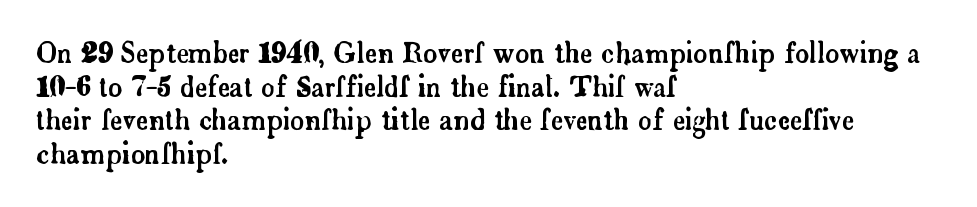
{"italic": "no", "underline": "no", "align": "left", "line_spacing": "normal", "line_spacing_ratio": 1.25, "letter_spacing": "normal", "letter_spacing_em": 0.0, "glyph_px": 27}
